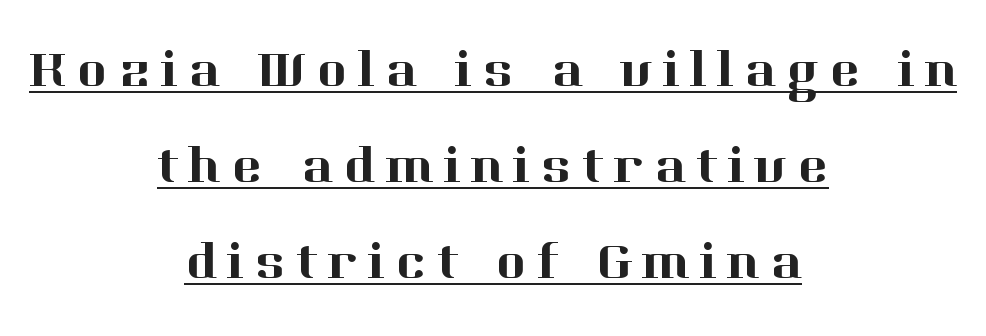
The image shows 51 px serif type, upright; set centered, line spacing 1.88x, unusually wide letter spacing (+0.22 em), underlined; high stroke contrast and a medium x-height.
